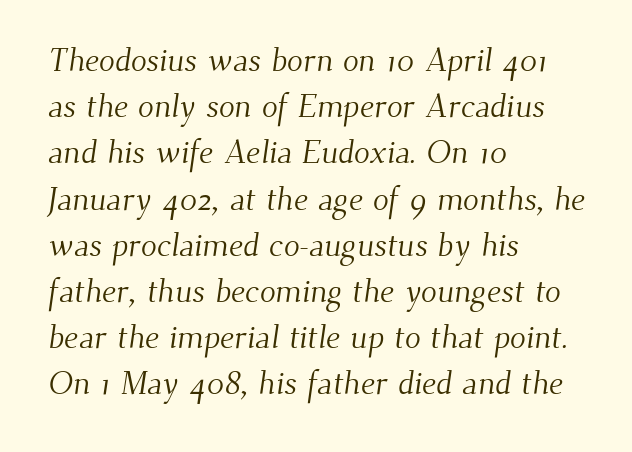
Q: Is the text bold? A: No.
Q: Is the typeface a serif or a sans-serif typeface? A: Serif.
Q: Is the text underlined? A: No.
Q: How is the paragraph aligned? A: Left-aligned.
Q: Is the spacing between letters normal or unusually wide? A: Normal.
Q: Is the spacing between lines tight, normal or loose? A: Normal.
Q: Width (condensed, normal, or wide)? A: Normal.
Q: Stroke contrast? A: Medium.
Q: x-height? A: Small.
Q: Monospaced? A: No.
